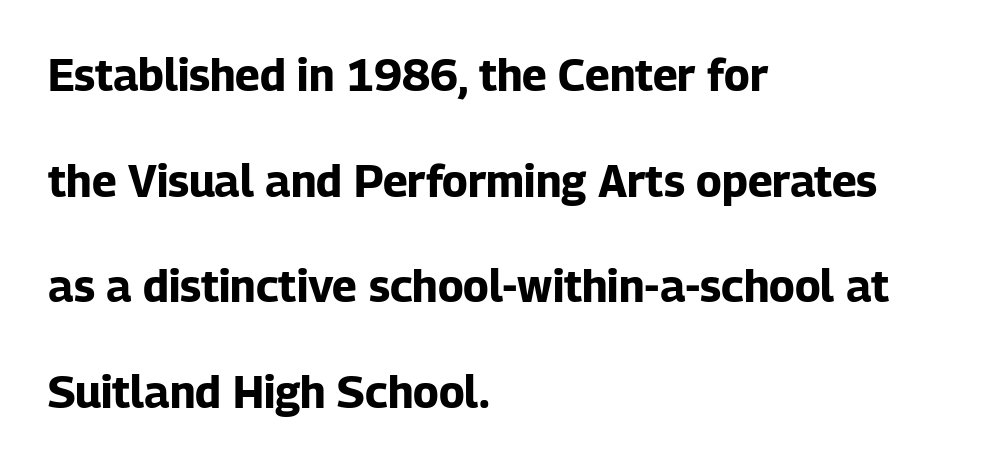
In terms of letterspacing, this is plain default setting. Underlining? Definitely not there. Spacing verdict: proportional, widths tailored to each character. Compared with a centered layout, this one pins lines to the left instead. I'd describe the lettering as bold — thick and assertive.
